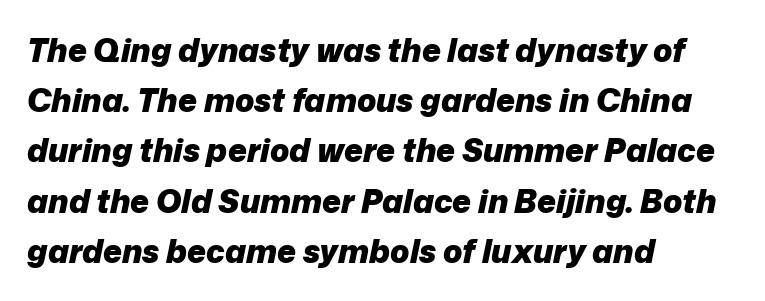
{"italic": "yes", "lean": "right", "slant_degrees": 12, "bold": "yes", "weight": "heavy", "width": "normal", "stroke_contrast": "low", "x_height": "medium", "monospaced": "no", "underline": "no", "align": "left", "line_spacing": "normal", "line_spacing_ratio": 1.57, "letter_spacing": "normal", "letter_spacing_em": 0.0, "glyph_px": 32}
